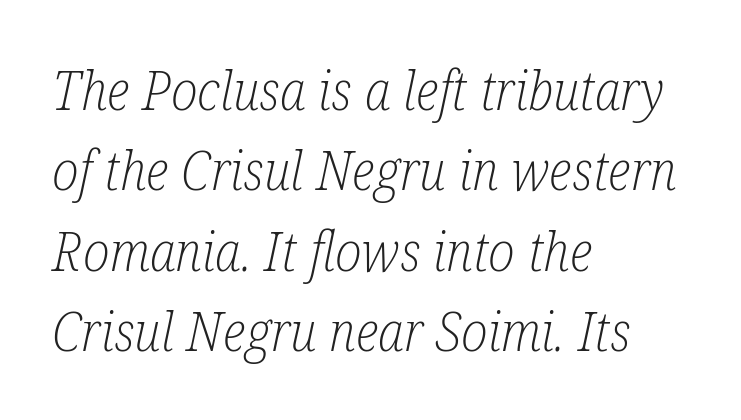
Each letter keeps its own natural width here, so spacing adapts to shape. The rendering anchors every line to the left-hand side. Weight class: somewhere from thin through regular. Unmarked baselines from the first word to the last. This sample keeps an unexceptional amount of space between lines. The text carries the slant typical of an italic or oblique font.
